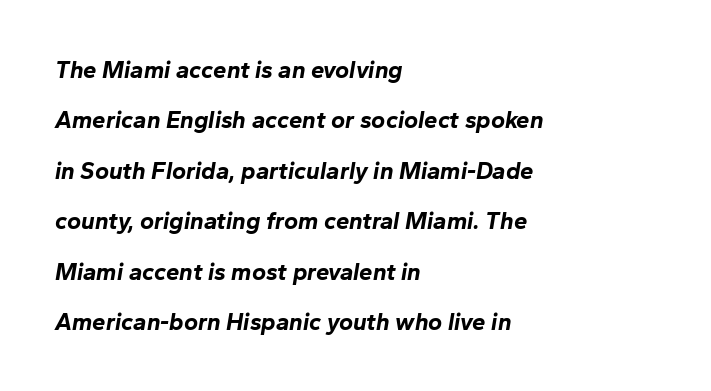
Q: Is the text bold? A: Yes.
Q: Is the text italic (slanted)? A: Yes, it leans right by about 10 degrees.
Q: Is the text underlined? A: No.
Q: How is the paragraph aligned? A: Left-aligned.
Q: Is the spacing between letters normal or unusually wide? A: Normal.
Q: Is the spacing between lines tight, normal or loose? A: Loose.
